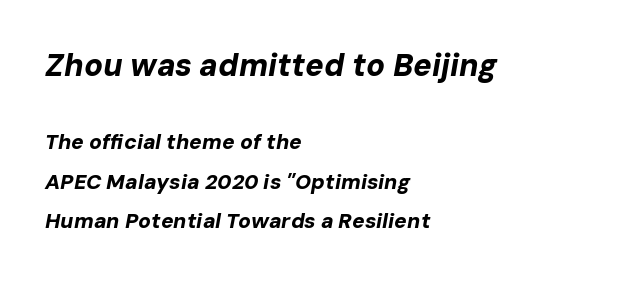
Q: Is the text bold? A: Yes.
Q: Is the text italic (slanted)? A: Yes, it leans right by about 10 degrees.
Q: Is the text underlined? A: No.
Q: How is the paragraph aligned? A: Left-aligned.
Q: Is the spacing between letters normal or unusually wide? A: Normal.
Q: Which block of text is set in a larger size, the first (top) or the second (bottom)? A: The first (top) one.
Q: Width (condensed, normal, or wide)? A: Normal.
Q: Stroke contrast? A: Low.
Q: x-height? A: Medium.
Q: Monospaced? A: No.
